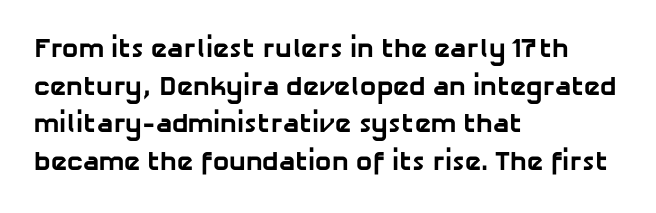
The image shows 27 px bold type; set left-aligned, normal line spacing (1.39x), normal letter spacing, not underlined.
